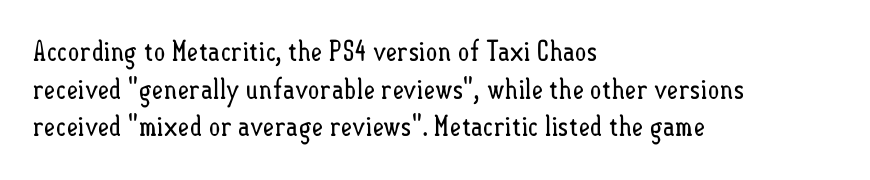
{"italic": "no", "bold": "no", "weight": "regular", "width": "condensed", "stroke_contrast": "low", "x_height": "small", "monospaced": "no", "underline": "no", "align": "left", "line_spacing": "normal", "line_spacing_ratio": 1.34, "letter_spacing": "normal", "letter_spacing_em": 0.0, "glyph_px": 28}
